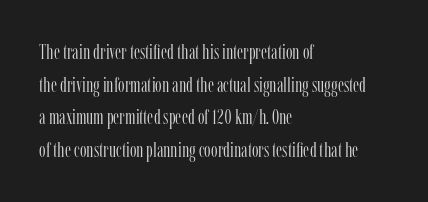
The axis of the letterforms is exactly vertical. Here the glyphs are tracked normally, forming tight word shapes. Descenders hang freely into open space. Line beginnings align vertically; line endings do not. The rows are spaced the way most documents space them.
